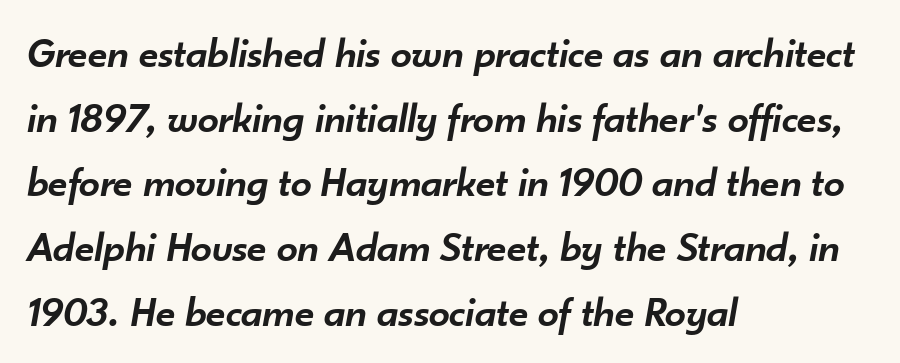
{"italic": "yes", "lean": "right", "slant_degrees": 10, "bold": "semi", "weight": "semibold", "width": "normal", "stroke_contrast": "low", "x_height": "small", "monospaced": "no", "underline": "no", "align": "left", "line_spacing": "normal", "line_spacing_ratio": 1.54, "letter_spacing": "normal", "letter_spacing_em": 0.0, "glyph_px": 42}
